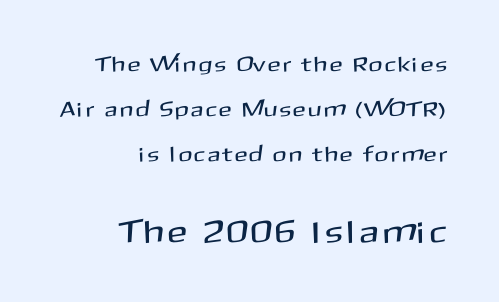
{"serif": "no", "italic": "no", "width": "normal", "stroke_contrast": "medium", "x_height": "medium", "monospaced": "no", "underline": "no", "align": "right", "line_spacing": "loose", "line_spacing_ratio": 2.15, "larger_block": "second", "size_ratio": 1.52, "glyph_px": 32}
